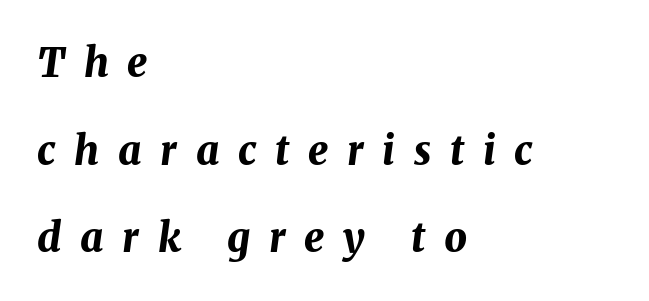
Q: Is the text bold? A: Yes.
Q: Is the text italic (slanted)? A: Yes, it leans right by about 8 degrees.
Q: Is the text underlined? A: No.
Q: How is the paragraph aligned? A: Left-aligned.
Q: Is the spacing between letters normal or unusually wide? A: Unusually wide.
Q: Is the spacing between lines tight, normal or loose? A: Loose.
Q: Width (condensed, normal, or wide)? A: Normal.
Q: Stroke contrast? A: Medium.
Q: x-height? A: Medium.
Q: Monospaced? A: No.
